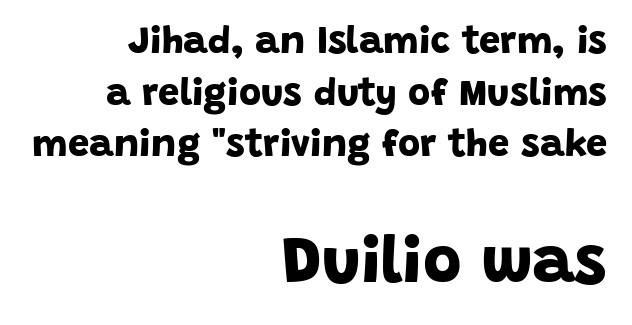
Letters rest on an invisible, unmarked baseline. Small over large — that's the arrangement of the two blocks here. The typesetting leans heavy: a genuine bold. Vertical spacing — default.
